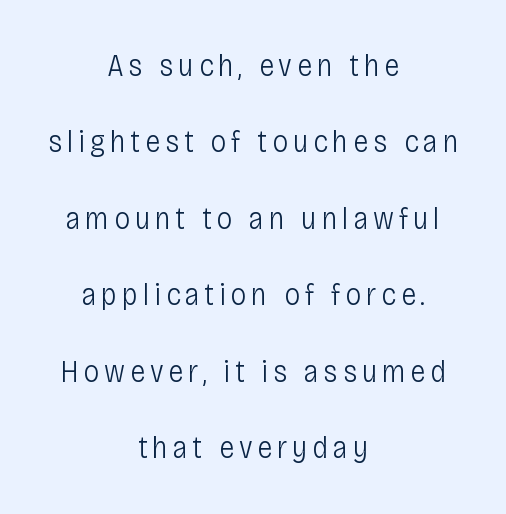
Unbolded letterforms with no extra heft. This sample uses a sans-serif face. Rows of type keep a wide berth in the vertical direction. Character widths vary here, with narrow letters taking less room than wide ones. Casual observation: everything's sitting right in the middle.
